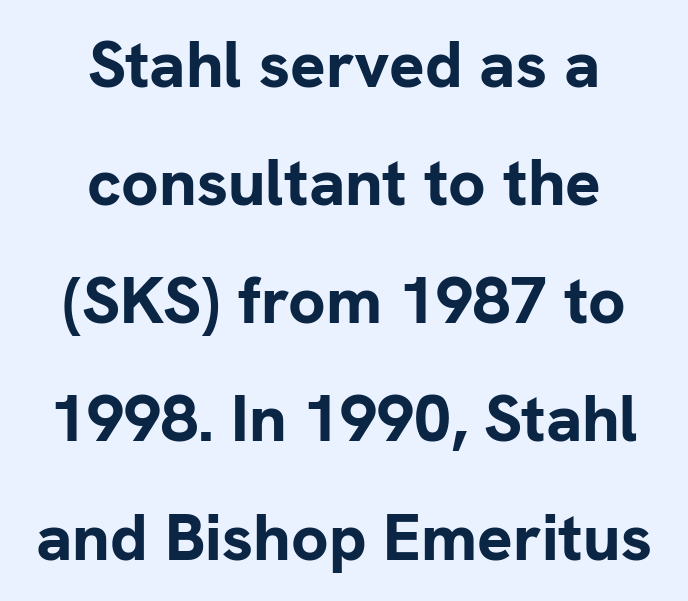
Q: Is the text bold? A: Yes.
Q: Is the text italic (slanted)? A: No, it is upright.
Q: Is the typeface a serif or a sans-serif typeface? A: Sans-serif.
Q: Is the text underlined? A: No.
Q: How is the paragraph aligned? A: Centered.
Q: Is the spacing between letters normal or unusually wide? A: Normal.
Q: Width (condensed, normal, or wide)? A: Normal.
Q: Stroke contrast? A: Low.
Q: x-height? A: Medium.
Q: Monospaced? A: No.
